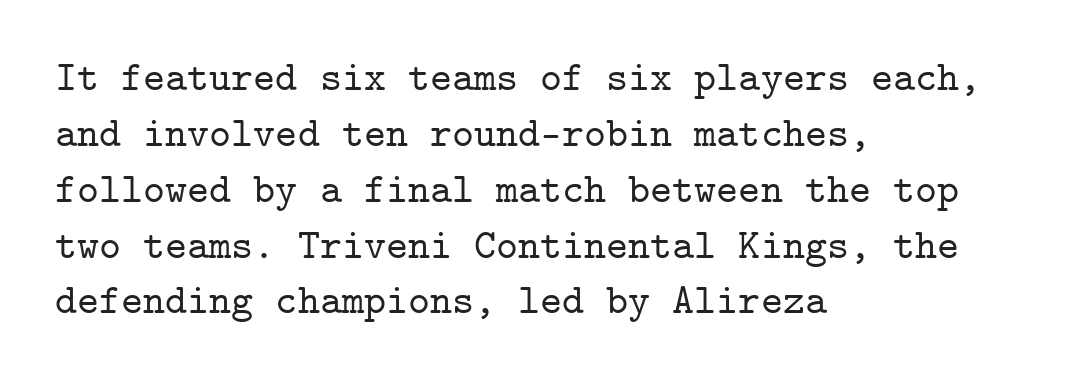
Q: Is the text italic (slanted)? A: No, it is upright.
Q: Is the typeface a serif or a sans-serif typeface? A: Serif.
Q: Is the text underlined? A: No.
Q: How is the paragraph aligned? A: Left-aligned.
Q: Is the spacing between letters normal or unusually wide? A: Normal.
Q: Is the spacing between lines tight, normal or loose? A: Normal.
Q: Width (condensed, normal, or wide)? A: Normal.
Q: Stroke contrast? A: Low.
Q: x-height? A: Medium.
Q: Monospaced? A: Yes.
